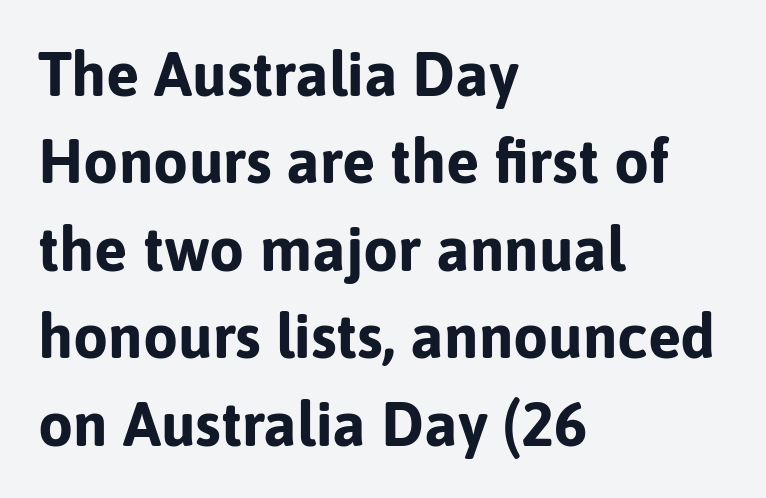
Q: Is the text bold? A: Yes.
Q: Is the text italic (slanted)? A: No, it is upright.
Q: Is the typeface a serif or a sans-serif typeface? A: Sans-serif.
Q: Is the text underlined? A: No.
Q: How is the paragraph aligned? A: Left-aligned.
Q: Is the spacing between letters normal or unusually wide? A: Normal.
Q: Is the spacing between lines tight, normal or loose? A: Normal.
Q: Width (condensed, normal, or wide)? A: Normal.
Q: Stroke contrast? A: Low.
Q: x-height? A: Medium.
Q: Monospaced? A: No.
